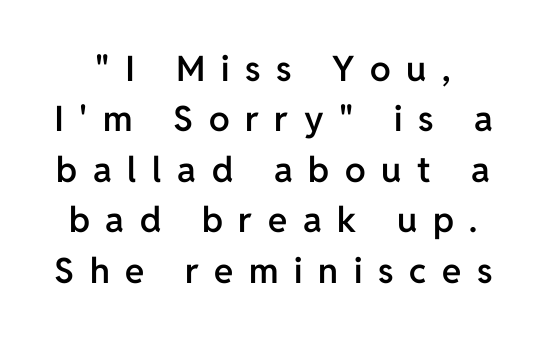
{"serif": "no", "italic": "no", "bold": "semi", "weight": "semibold", "width": "normal", "stroke_contrast": "low", "x_height": "medium", "monospaced": "no", "underline": "no", "line_spacing": "normal", "line_spacing_ratio": 1.44, "letter_spacing": "wide", "letter_spacing_em": 0.45, "glyph_px": 35}
